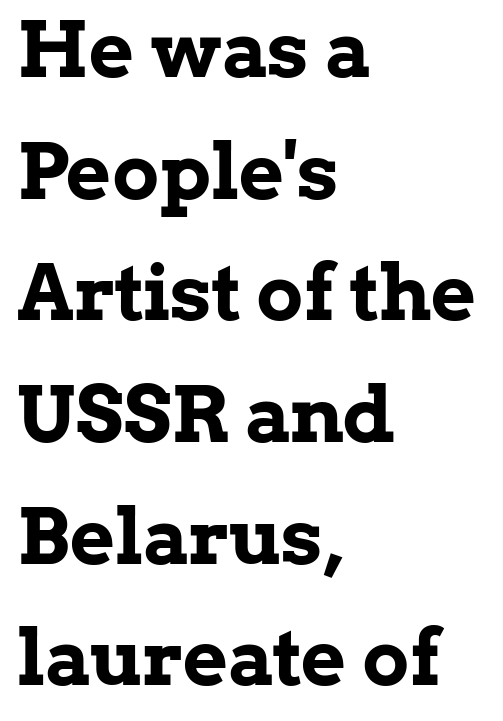
The image shows 78 px bold serif type, upright; set left-aligned, normal line spacing (1.56x), normal letter spacing, not underlined; low stroke contrast and a medium x-height.
